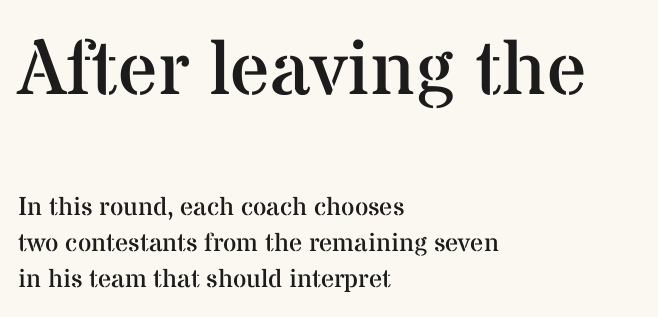
The space directly below the letters is spotless. Check where the strokes stop: tiny serifs finish them off. Horizontal bands of white between lines are of average thickness. Default kerning and tracking; the words read as compact shapes.
